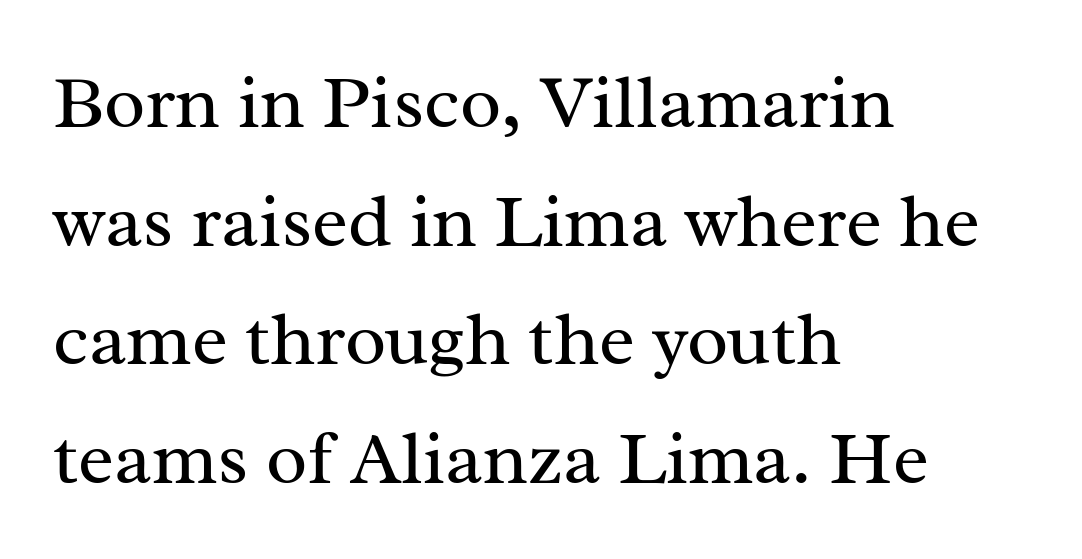
The image shows 76 px regular-weight serif type, upright; set left-aligned, normal line spacing (1.56x), normal letter spacing, not underlined; medium stroke contrast and a medium x-height.
